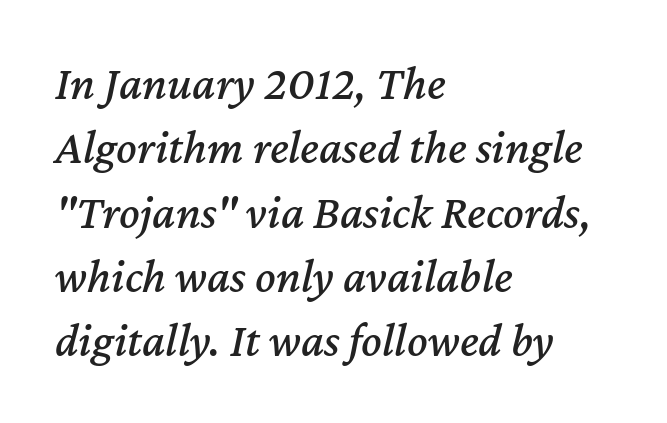
{"italic": "yes", "lean": "right", "slant_degrees": 12, "width": "normal", "stroke_contrast": "medium", "x_height": "medium", "monospaced": "no", "underline": "no", "align": "left", "line_spacing": "normal", "line_spacing_ratio": 1.34, "letter_spacing": "normal", "letter_spacing_em": 0.0, "glyph_px": 48}
